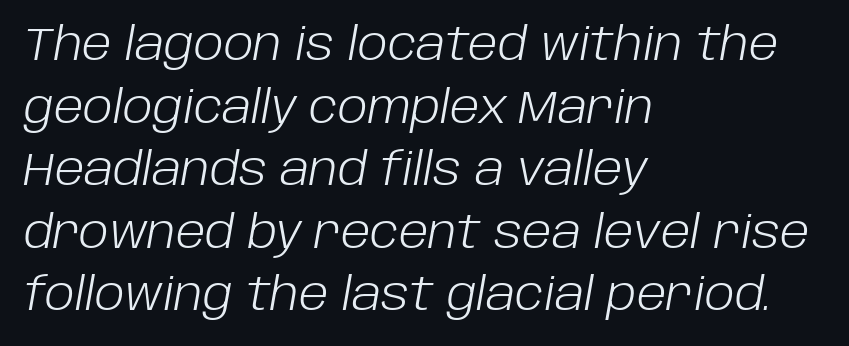
The image shows 45 px light type, italic (leaning right); set left-aligned, normal line spacing (1.39x), normal letter spacing, not underlined; low stroke contrast and a large x-height.
